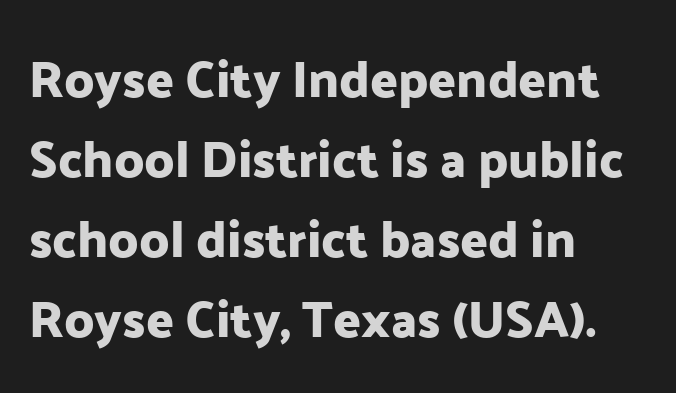
Visually the block forms a straight wall on the left and a jagged coastline on the right. In terms of letterform style, serifs are entirely absent. The line-height multiplier appears to be the usual default. The type sits square on the baseline with zero lean. Between one letter and the next there's only the usual sliver of space. Lines of text with bare space underneath.
